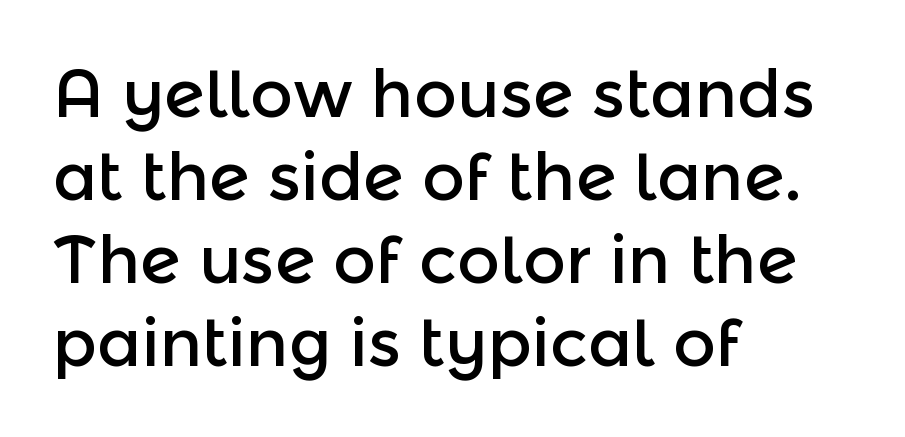
These lines are rendered in a variable-pitch font. Leftover space on each line is placed entirely after the last word. Serifs: no, the terminals of the letterforms are clean. Tracking here is standard; glyphs follow each other at the usual distance.
